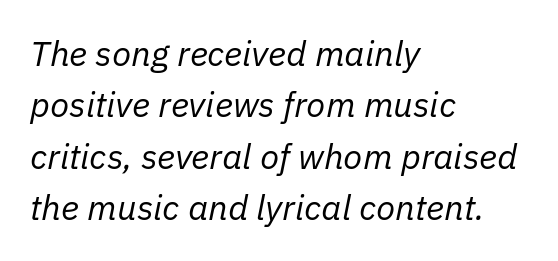
Q: Is the text bold? A: No.
Q: Is the text italic (slanted)? A: Yes, it leans right by about 11 degrees.
Q: Is the text underlined? A: No.
Q: How is the paragraph aligned? A: Left-aligned.
Q: Is the spacing between letters normal or unusually wide? A: Normal.
Q: Is the spacing between lines tight, normal or loose? A: Normal.
Q: Width (condensed, normal, or wide)? A: Normal.
Q: Stroke contrast? A: Low.
Q: x-height? A: Medium.
Q: Monospaced? A: No.
